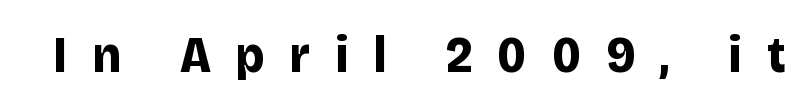
Q: Is the text bold? A: Yes.
Q: Is the text italic (slanted)? A: No, it is upright.
Q: Is the typeface a serif or a sans-serif typeface? A: Sans-serif.
Q: Is the text underlined? A: No.
Q: Is the spacing between letters normal or unusually wide? A: Unusually wide.
Q: Width (condensed, normal, or wide)? A: Normal.
Q: Stroke contrast? A: Low.
Q: x-height? A: Large.
Q: Monospaced? A: No.
